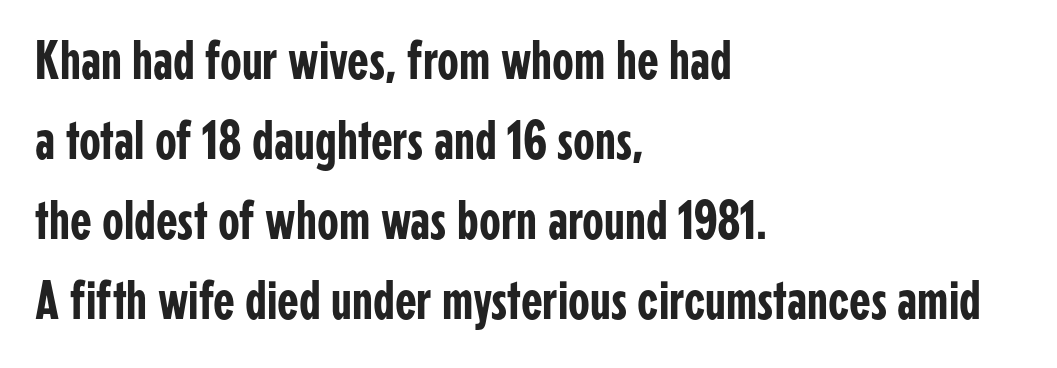
Q: Is the text italic (slanted)? A: No, it is upright.
Q: Is the typeface a serif or a sans-serif typeface? A: Sans-serif.
Q: Is the text underlined? A: No.
Q: How is the paragraph aligned? A: Left-aligned.
Q: Is the spacing between letters normal or unusually wide? A: Normal.
Q: Is the spacing between lines tight, normal or loose? A: Normal.
Q: Width (condensed, normal, or wide)? A: Condensed.
Q: Stroke contrast? A: Low.
Q: x-height? A: Medium.
Q: Monospaced? A: No.
